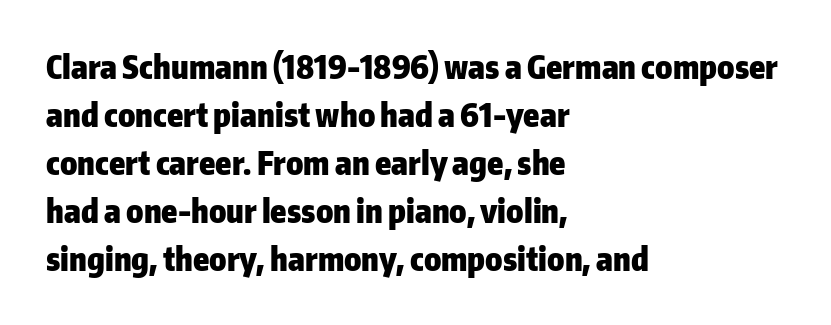
The image shows 32 px heavy sans-serif type, upright; set left-aligned, normal line spacing (1.5x), normal letter spacing, not underlined; low stroke contrast and a medium x-height.
